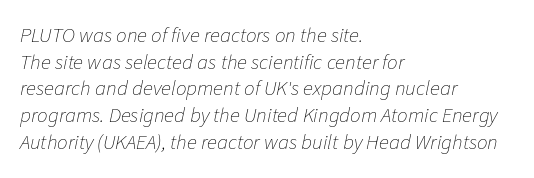
{"italic": "yes", "lean": "right", "slant_degrees": 11, "bold": "no", "underline": "no", "align": "left", "line_spacing": "normal", "line_spacing_ratio": 1.27, "letter_spacing": "normal", "letter_spacing_em": 0.0, "glyph_px": 21}
